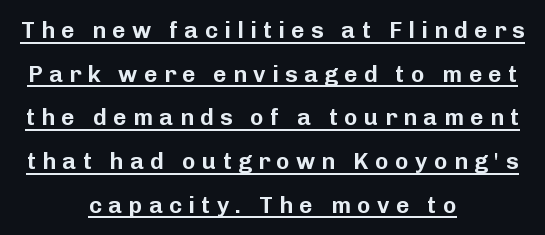
Characters remain perfectly vertical along every line. The sample's only ornament is a line tracing under the words. A typesetter would call this leading open, well beyond the default. These lines are centered, leaving both edges ragged. A typesetter would call this heavily tracked-out type.
